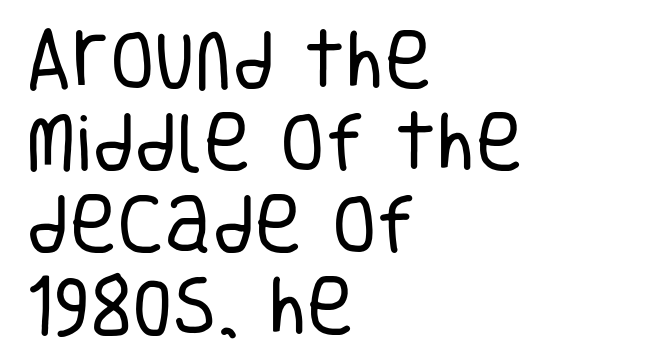
The image shows 65 px regular-weight, condensed sans-serif type, upright; set left-aligned, normal line spacing (1.26x), normal letter spacing, not underlined; low stroke contrast and a large x-height.
